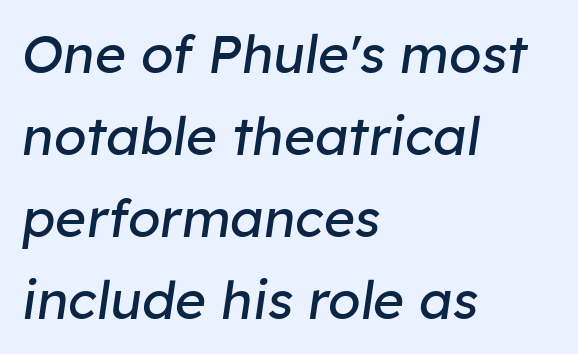
{"italic": "yes", "lean": "right", "slant_degrees": 8, "bold": "no", "weight": "regular", "width": "normal", "stroke_contrast": "low", "x_height": "medium", "monospaced": "no", "underline": "no", "align": "left", "line_spacing": "normal", "line_spacing_ratio": 1.55, "letter_spacing": "normal", "letter_spacing_em": 0.0, "glyph_px": 53}
